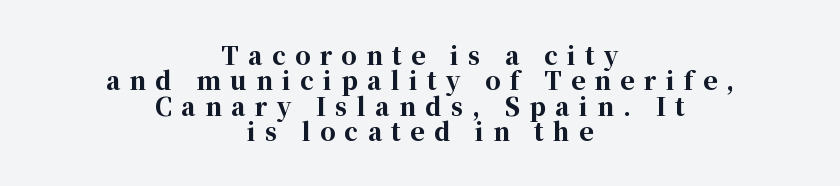
Q: Is the text bold? A: Yes.
Q: Is the text italic (slanted)? A: No, it is upright.
Q: Is the text underlined? A: No.
Q: How is the paragraph aligned? A: Centered.
Q: Is the spacing between letters normal or unusually wide? A: Unusually wide.
Q: Is the spacing between lines tight, normal or loose? A: Tight.
